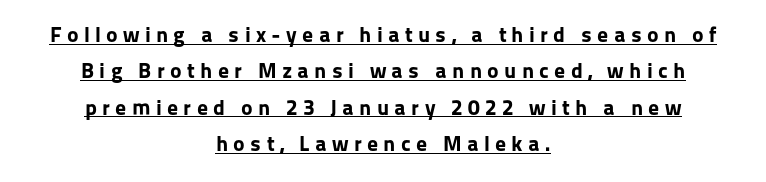
Horizontally, the lines are justified to the midpoint only. Pretty heavy lettering here — definitely bold. Characters follow at a spacing far wider than the type designer built in. These lines were composed using upright roman letters.
